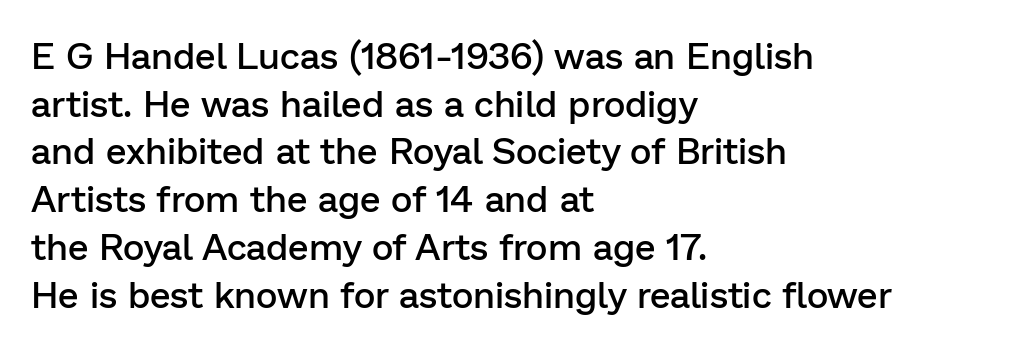
{"serif": "no", "italic": "no", "bold": "semi", "weight": "semibold", "width": "normal", "stroke_contrast": "low", "x_height": "medium", "monospaced": "no", "underline": "no", "align": "left", "line_spacing": "normal", "line_spacing_ratio": 1.29, "letter_spacing": "normal", "letter_spacing_em": 0.0, "glyph_px": 37}
